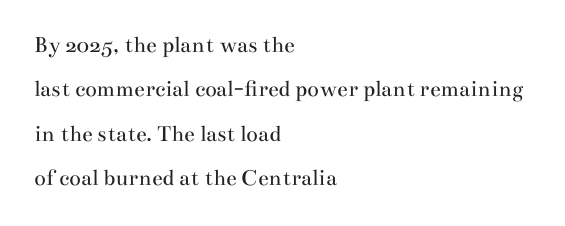
The specimen reads as upright at a glance. Bare-footed words on every line. Summary of weight: not heavy and not bold. The setting favours the left margin, as ordinary paragraphs usually do.
